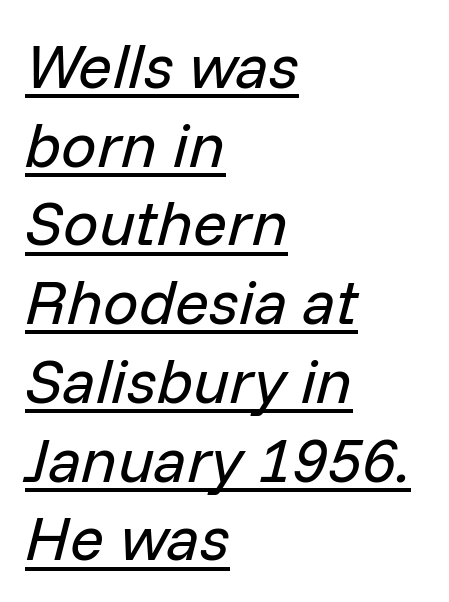
Q: Is the text bold? A: No.
Q: Is the text italic (slanted)? A: Yes, it leans right by about 14 degrees.
Q: Is the text underlined? A: Yes.
Q: How is the paragraph aligned? A: Left-aligned.
Q: Is the spacing between letters normal or unusually wide? A: Normal.
Q: Is the spacing between lines tight, normal or loose? A: Normal.
Q: Width (condensed, normal, or wide)? A: Normal.
Q: Stroke contrast? A: Low.
Q: x-height? A: Medium.
Q: Monospaced? A: No.
